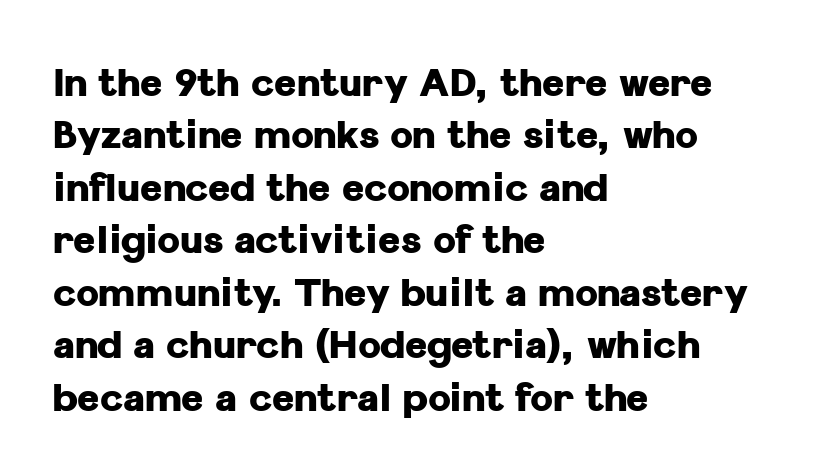
The image shows 38 px heavy sans-serif type, upright; set left-aligned, normal line spacing (1.38x), normal letter spacing, not underlined; low stroke contrast and a medium x-height.
